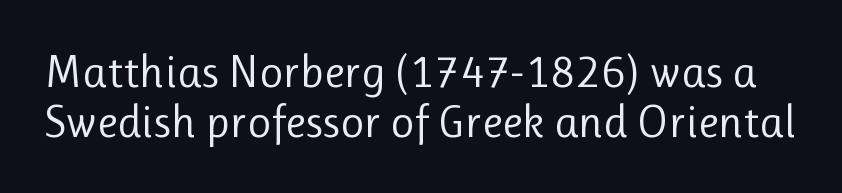
The image shows 46 px regular-weight sans-serif type, upright; set tight line spacing (1.08x), normal letter spacing, not underlined; low stroke contrast and a medium x-height.
